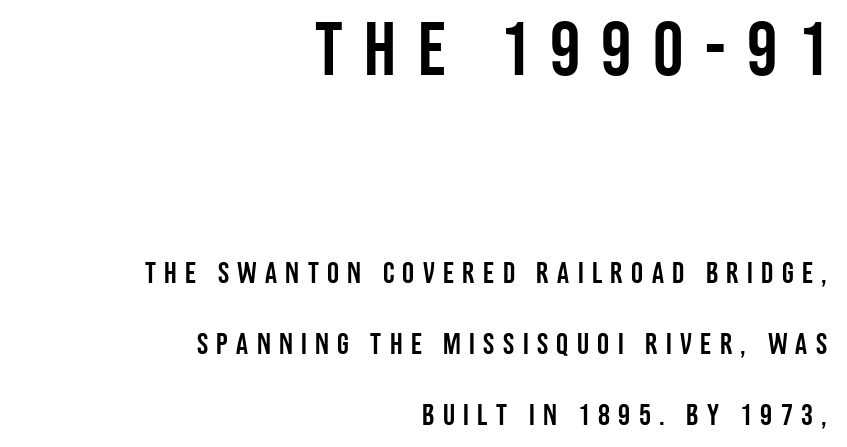
The image shows 76 px condensed sans-serif type, upright; set right-aligned, loose line spacing (2.37x), unusually wide letter spacing (+0.28 em), not underlined; the first (top) block is 2.53x larger; low stroke contrast and a large x-height.
